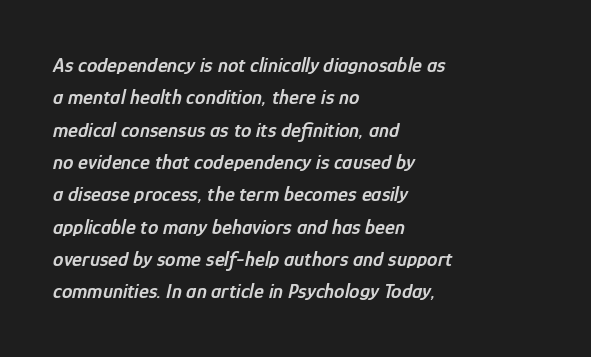
In terms of posture, this sample is oblique. Tracking here is standard; glyphs follow each other at the usual distance. The rendering uses a moderate line-height, typical for paragraphs. Words float on clear page, feet unadorned. Typeset ragged right — the left edge is the straight one. On the weight axis this lands at semibold, roughly 600.
